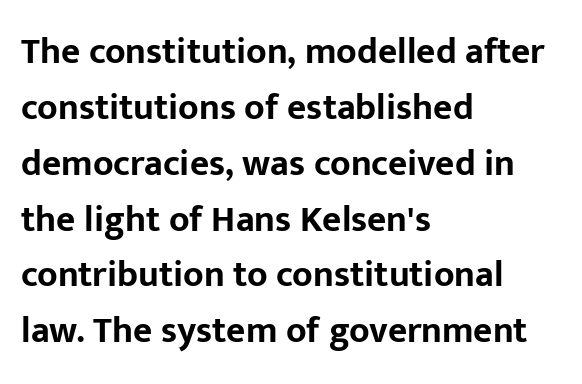
Strong, thick strokes mark this as bold type. Stroke terminals: plain, sans-serif. Posture: vertical. The leading is moderate, giving the passage an even texture. A typesetter would call this proportional, since set widths differ per character. No extra tracking has been applied to these lines.
